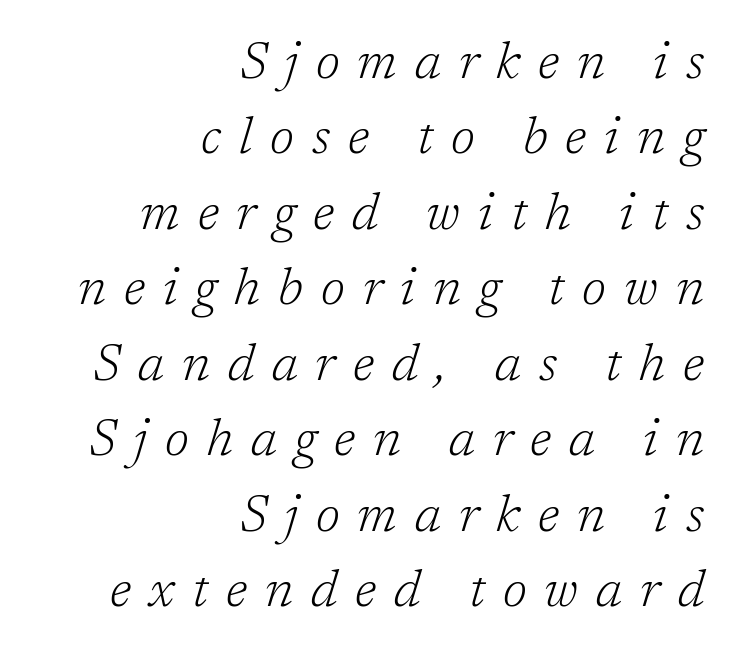
{"serif": "yes", "italic": "yes", "lean": "right", "slant_degrees": 17, "bold": "no", "weight": "light", "width": "normal", "stroke_contrast": "low", "x_height": "medium", "monospaced": "no", "underline": "no", "align": "right", "line_spacing": "normal", "line_spacing_ratio": 1.48, "letter_spacing": "wide", "letter_spacing_em": 0.35, "glyph_px": 51}
